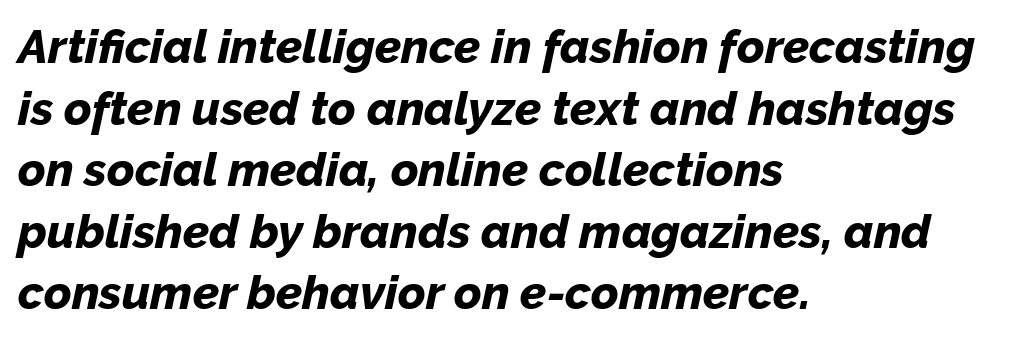
{"italic": "yes", "lean": "right", "slant_degrees": 12, "bold": "yes", "weight": "bold", "width": "normal", "stroke_contrast": "low", "x_height": "medium", "monospaced": "no", "underline": "no", "align": "left", "line_spacing": "normal", "line_spacing_ratio": 1.31, "letter_spacing": "normal", "letter_spacing_em": 0.0, "glyph_px": 47}
